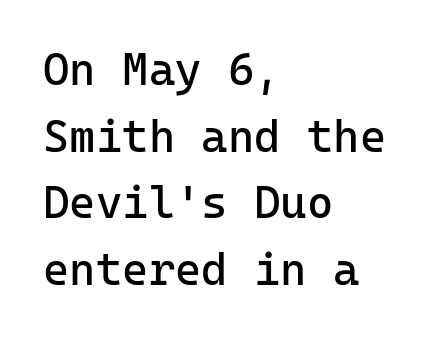
Q: Is the text bold? A: No.
Q: Is the text italic (slanted)? A: No, it is upright.
Q: Is the typeface a serif or a sans-serif typeface? A: Sans-serif.
Q: Is the text underlined? A: No.
Q: How is the paragraph aligned? A: Left-aligned.
Q: Is the spacing between letters normal or unusually wide? A: Normal.
Q: Is the spacing between lines tight, normal or loose? A: Normal.
Q: Width (condensed, normal, or wide)? A: Normal.
Q: Stroke contrast? A: Low.
Q: x-height? A: Medium.
Q: Monospaced? A: Yes.
